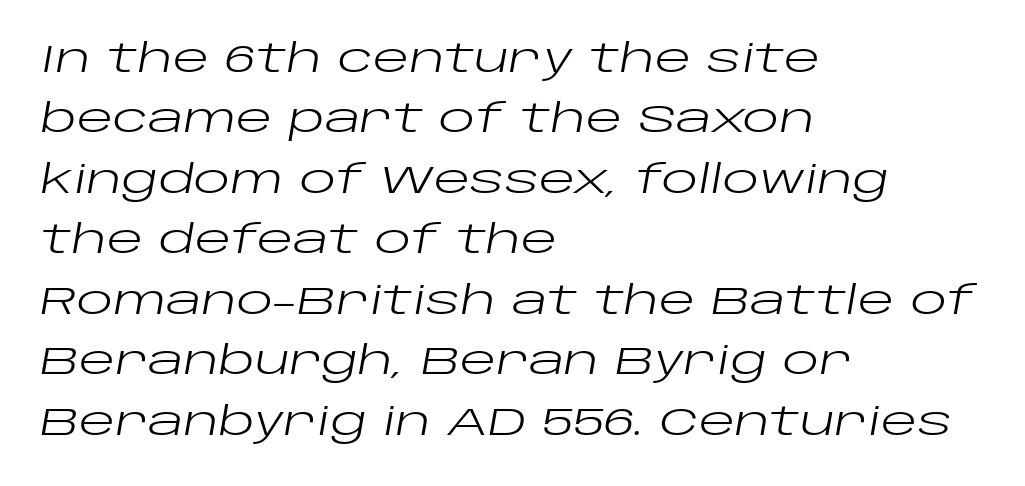
Honestly, the row spacing looks completely unremarkable. Visually the block forms a straight wall on the left and a jagged coastline on the right. The face used here is proportionally spaced, like ordinary book or web type. Descenders are the only things crossing below the line.
